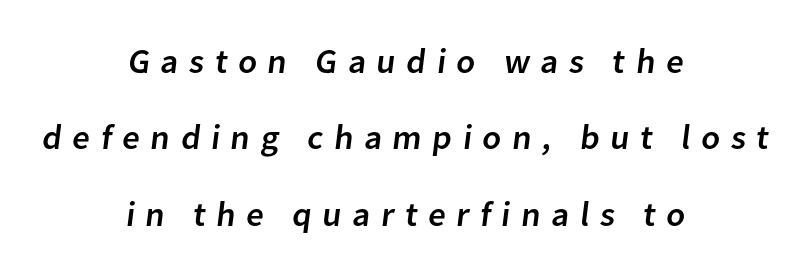
Regarding serifs, this sample does without them. Bare-footed words on every line. Varying glyph widths throughout — classic text-font behaviour. The tracking reads as deliberately expanded to a designer's eye. What's the leading like? Stretched, with rows far apart. Leftover space on each line is divided equally before and after the words.
